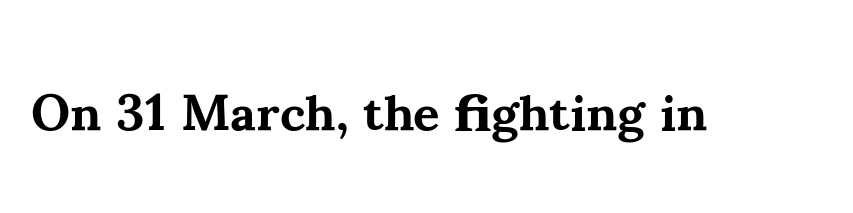
Nobody drew a line under any word here. The face used here is proportionally spaced, like ordinary book or web type. Nothing unusual about the tracking: characters are spaced as the font intends. A typesetter would mark this as roman, not italic.
